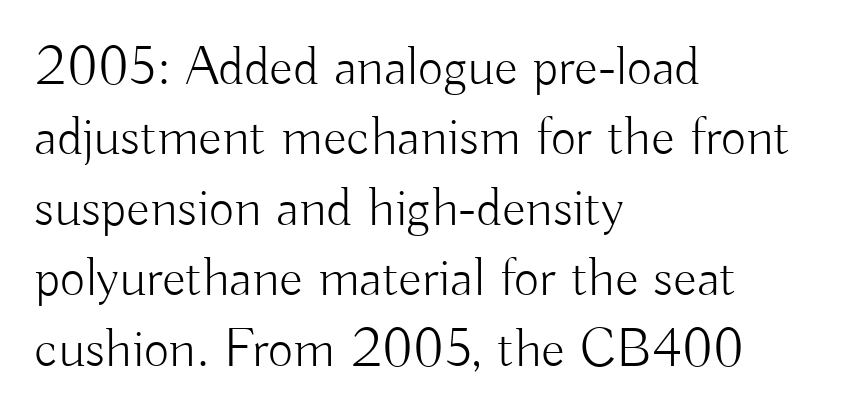
{"serif": "no", "italic": "no", "bold": "no", "weight": "light", "width": "normal", "stroke_contrast": "low", "x_height": "small", "monospaced": "no", "underline": "no", "align": "left", "line_spacing": "normal", "line_spacing_ratio": 1.28, "letter_spacing": "normal", "letter_spacing_em": 0.0, "glyph_px": 55}
